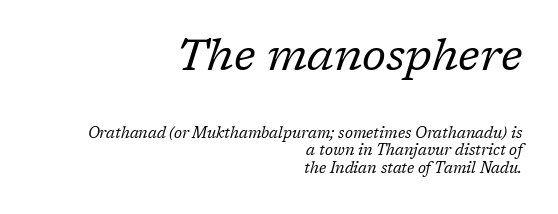
If you squint, the top block still reads clearly — it's the larger of the two. Typeset ragged left — the right edge is the straight one. The passage shown is not bold in any degree. The typeface chosen for these lines features serifs. Would a proofreader flag this as italicized? Yes. The space beneath each line is pristine and unruled.
